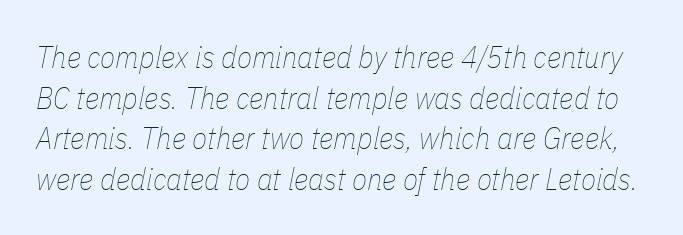
{"italic": "yes", "lean": "right", "slant_degrees": 11, "bold": "no", "weight": "thin", "width": "condensed", "stroke_contrast": "low", "x_height": "medium", "monospaced": "no", "underline": "no", "line_spacing": "normal", "line_spacing_ratio": 1.31, "letter_spacing": "normal", "letter_spacing_em": 0.0, "glyph_px": 31}
